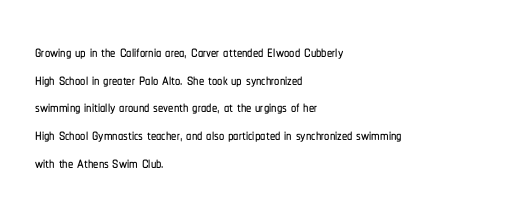
Q: Is the text italic (slanted)? A: No, it is upright.
Q: Is the text underlined? A: No.
Q: How is the paragraph aligned? A: Left-aligned.
Q: Is the spacing between letters normal or unusually wide? A: Normal.
Q: Is the spacing between lines tight, normal or loose? A: Normal.
